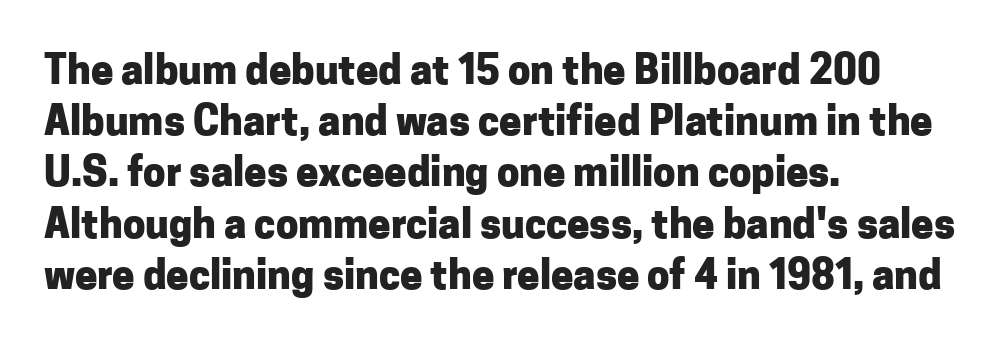
The image shows 40 px heavy sans-serif type, upright; set left-aligned, normal line spacing (1.28x), normal letter spacing, not underlined; low stroke contrast and a medium x-height.
